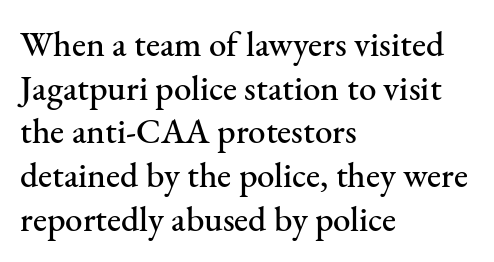
Q: Is the text italic (slanted)? A: No, it is upright.
Q: Is the typeface a serif or a sans-serif typeface? A: Serif.
Q: Is the text underlined? A: No.
Q: How is the paragraph aligned? A: Left-aligned.
Q: Is the spacing between letters normal or unusually wide? A: Normal.
Q: Is the spacing between lines tight, normal or loose? A: Normal.
Q: Width (condensed, normal, or wide)? A: Normal.
Q: Stroke contrast? A: Medium.
Q: x-height? A: Small.
Q: Monospaced? A: No.
